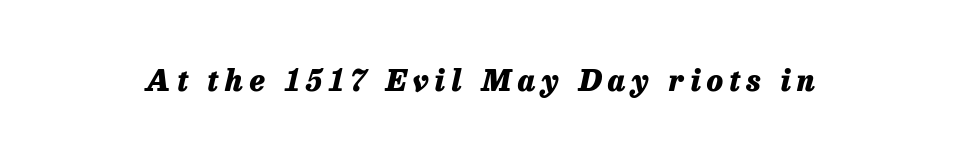
Honestly, there is no underline to notice here at all. Style check: oblique. Looks like regular typesetting: each glyph gets only the width it needs. The tracking jumps out immediately: characters are airy and widely separated.
